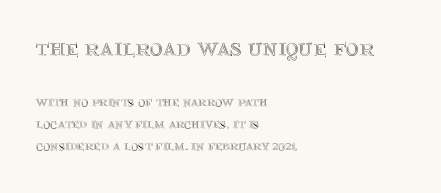
The image shows 25 px text type, upright; set left-aligned, normal line spacing (1.57x), normal letter spacing, not underlined; the first (top) block is 1.79x larger.
